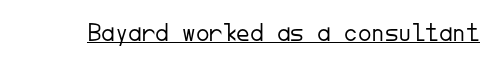
Q: Is the text bold? A: No.
Q: Is the text italic (slanted)? A: No, it is upright.
Q: Is the text underlined? A: Yes.
Q: Is the spacing between letters normal or unusually wide? A: Normal.
